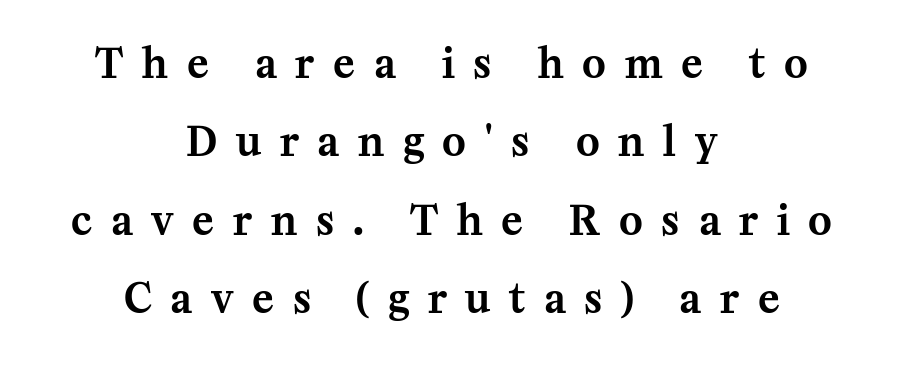
Q: Is the text italic (slanted)? A: No, it is upright.
Q: Is the typeface a serif or a sans-serif typeface? A: Serif.
Q: Is the text underlined? A: No.
Q: How is the paragraph aligned? A: Centered.
Q: Is the spacing between letters normal or unusually wide? A: Unusually wide.
Q: Is the spacing between lines tight, normal or loose? A: Loose.
Q: Width (condensed, normal, or wide)? A: Normal.
Q: Stroke contrast? A: Medium.
Q: x-height? A: Medium.
Q: Monospaced? A: No.
